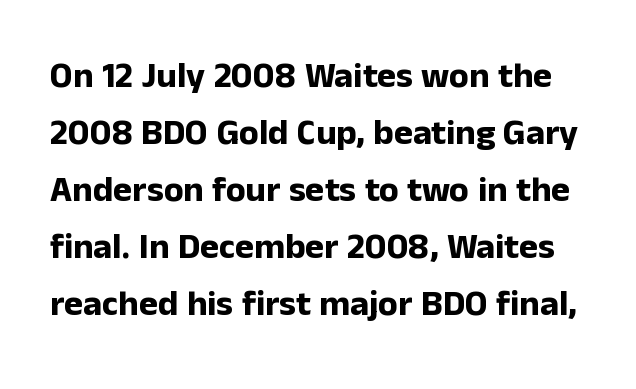
{"serif": "no", "italic": "no", "bold": "yes", "weight": "bold", "width": "normal", "stroke_contrast": "low", "x_height": "medium", "monospaced": "no", "underline": "no", "line_spacing": "normal", "line_spacing_ratio": 1.58, "letter_spacing": "normal", "letter_spacing_em": 0.0, "glyph_px": 36}
